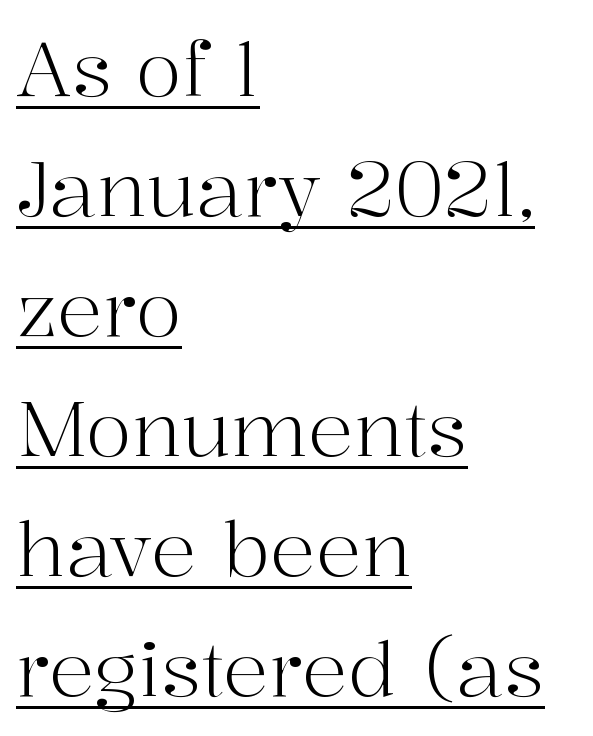
The image shows 76 px light serif type, upright; set left-aligned, normal line spacing (1.58x), normal letter spacing, underlined; high stroke contrast and a medium x-height.
